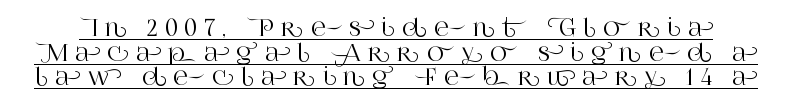
This is the regular roman posture of the typeface. Has an underline been added? It has. The letterforms stand isolated, each surrounded by extra space. The rendering uses a small line-height, squeezing the rows.
